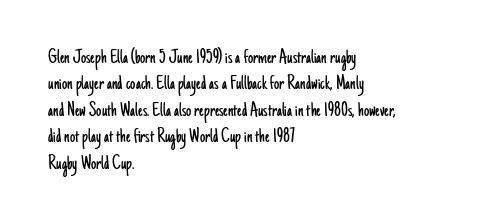
The image shows 21 px text type, upright; set left-aligned, normal line spacing (1.26x), normal letter spacing, not underlined.
